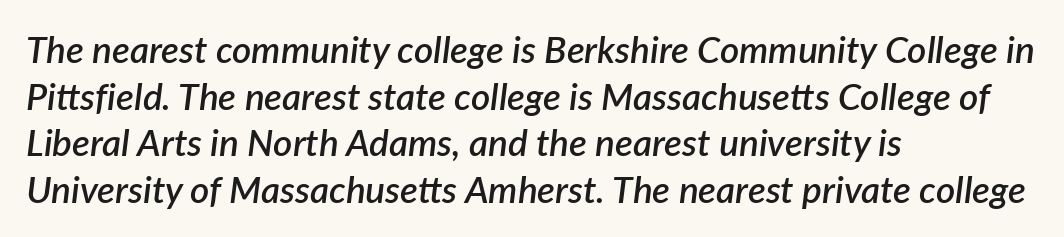
Q: Is the text bold? A: Semi-bold.
Q: Is the text italic (slanted)? A: Yes, it leans right by about 7 degrees.
Q: Is the text underlined? A: No.
Q: How is the paragraph aligned? A: Left-aligned.
Q: Is the spacing between letters normal or unusually wide? A: Normal.
Q: Is the spacing between lines tight, normal or loose? A: Normal.
Q: Width (condensed, normal, or wide)? A: Normal.
Q: Stroke contrast? A: Low.
Q: x-height? A: Medium.
Q: Monospaced? A: No.
